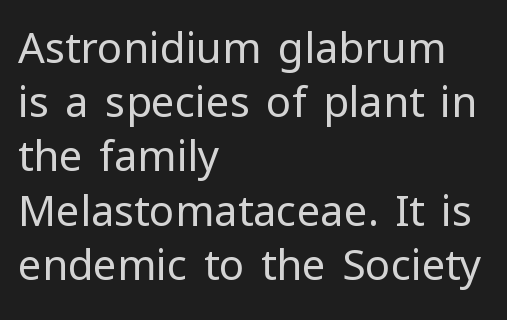
The strokes carry an ordinary text weight at most. Descenders hang freely into open space. Where is the straight margin? On the left. Each letter keeps its own natural width here, so spacing adapts to shape. Is the letter spacing exaggerated? No — it looks like the ordinary default. How would I describe the line gaps? Plain and ordinary.
